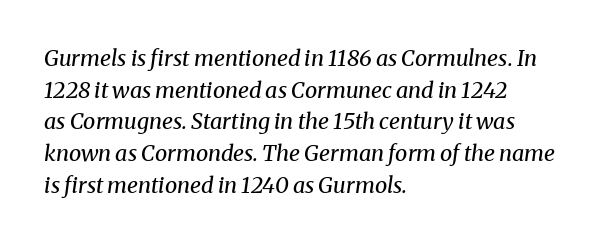
Q: Is the text bold? A: No.
Q: Is the text italic (slanted)? A: Yes, it leans right by about 8 degrees.
Q: Is the text underlined? A: No.
Q: How is the paragraph aligned? A: Left-aligned.
Q: Is the spacing between letters normal or unusually wide? A: Normal.
Q: Is the spacing between lines tight, normal or loose? A: Normal.
